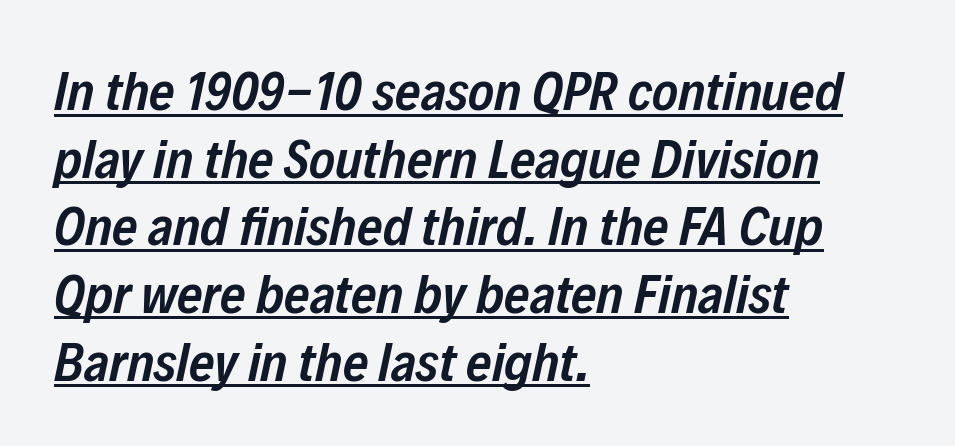
{"italic": "yes", "lean": "right", "slant_degrees": 12, "bold": "semi", "weight": "semibold", "width": "condensed", "stroke_contrast": "low", "x_height": "medium", "monospaced": "no", "underline": "yes", "align": "left", "line_spacing_ratio": 1.23, "letter_spacing": "normal", "letter_spacing_em": 0.0, "glyph_px": 55}
